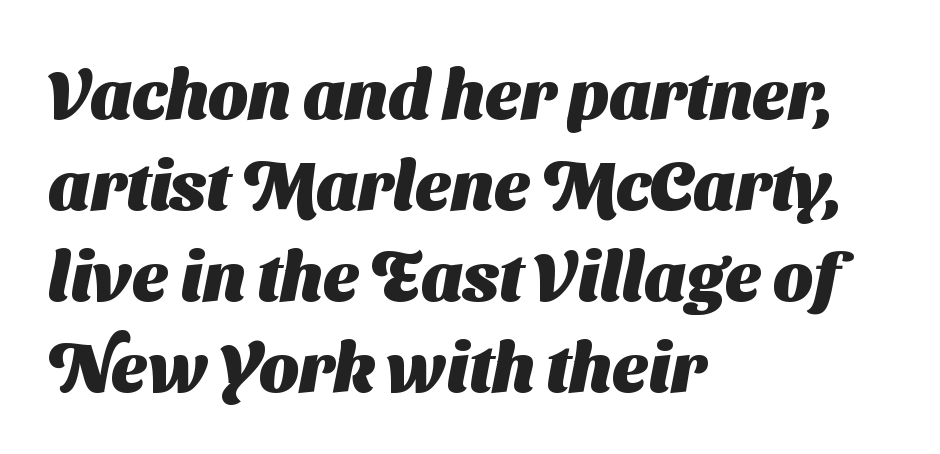
{"serif": "no", "bold": "yes", "weight": "heavy", "width": "normal", "stroke_contrast": "medium", "x_height": "medium", "monospaced": "no", "underline": "no", "align": "left", "line_spacing": "normal", "line_spacing_ratio": 1.32, "letter_spacing": "normal", "letter_spacing_em": 0.0, "glyph_px": 69}
